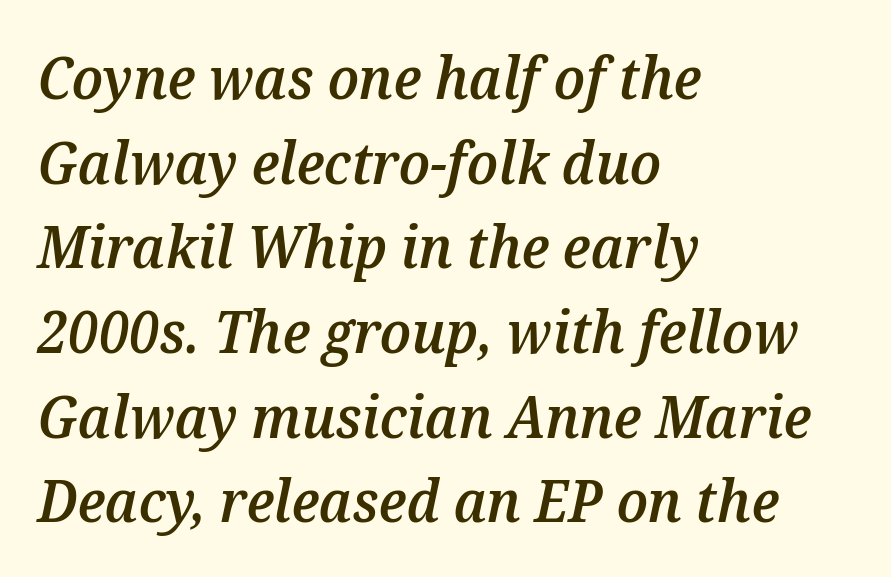
One-word summary of the alignment: left. Looking at the ascenders, they clearly lean. Decoration check: the copy has no underline. These lines keep a tight, regular rhythm from letter to letter. How heavy is the stroke? Medium-heavy — a semibold, shy of bold. Reading down the column, the eye jumps a familiar distance to each next line.
